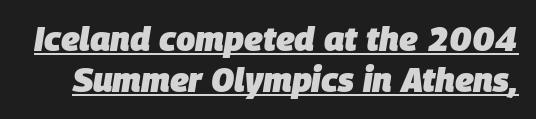
{"italic": "yes", "lean": "right", "slant_degrees": 9, "bold": "yes", "weight": "heavy", "width": "normal", "stroke_contrast": "low", "x_height": "large", "monospaced": "no", "underline": "yes", "line_spacing_ratio": 1.21, "letter_spacing": "normal", "letter_spacing_em": 0.0, "glyph_px": 34}
